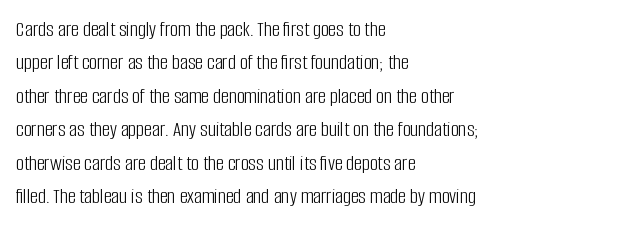
Summary of vertical rhythm: regular, with standard interline spacing. No extra ink here — the face is not bold. Quick note: not italic, upright. Horizontal alignment here is leftward, the default for most running prose.
